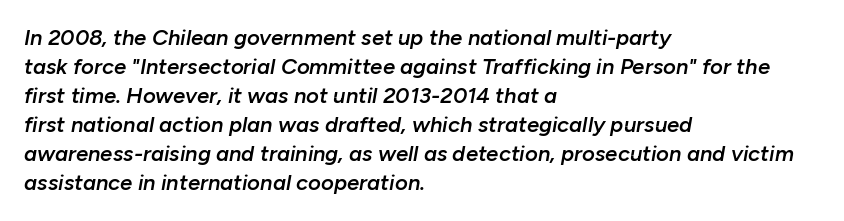
A bare baseline throughout the passage. Summary of weight: moderately heavy, a semibold. The space between consecutive lines is moderate. The paragraph has a hard left edge and a soft right edge. Does the lettering tilt? It does — this is italic. The type is set solid horizontally, with unmodified tracking.
